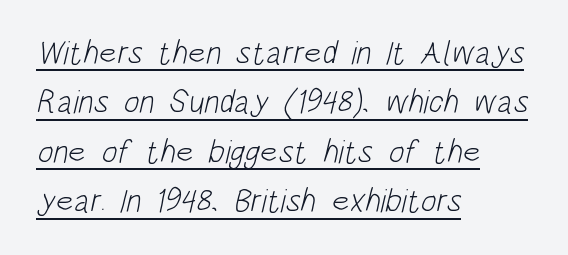
Q: Is the text bold? A: No.
Q: Is the typeface a serif or a sans-serif typeface? A: Sans-serif.
Q: Is the text underlined? A: Yes.
Q: How is the paragraph aligned? A: Left-aligned.
Q: Is the spacing between letters normal or unusually wide? A: Normal.
Q: Is the spacing between lines tight, normal or loose? A: Normal.
Q: Width (condensed, normal, or wide)? A: Condensed.
Q: Stroke contrast? A: Low.
Q: x-height? A: Large.
Q: Monospaced? A: No.
